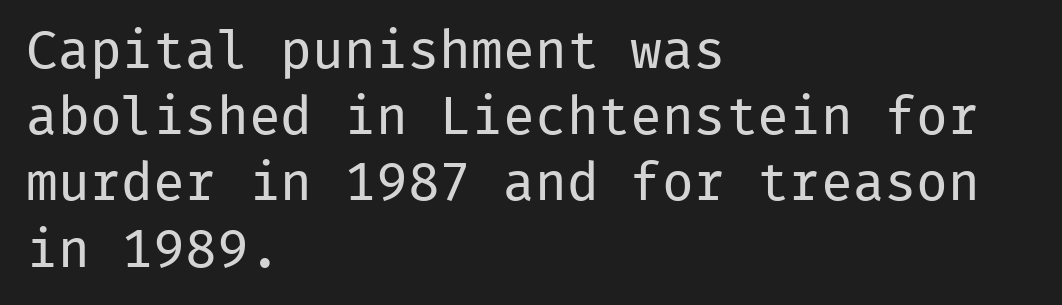
The rendering uses typewriter-style spacing with identical character cells. This rendering leaves character spacing at its baseline value. This is sans-serif lettering, the kind often seen on screens and signage. The setting favours the left margin, as ordinary paragraphs usually do.
